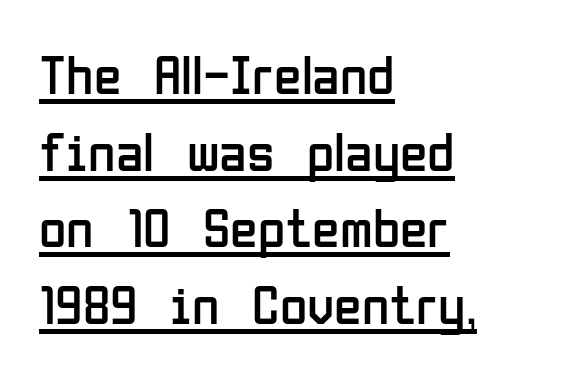
Each stroke keeps to a modest, everyday thickness or less. Each letter keeps its own natural width here, so spacing adapts to shape. One glance says typical: line gaps are just what's usual. In designer terms, the underline attribute is active on this setting.
